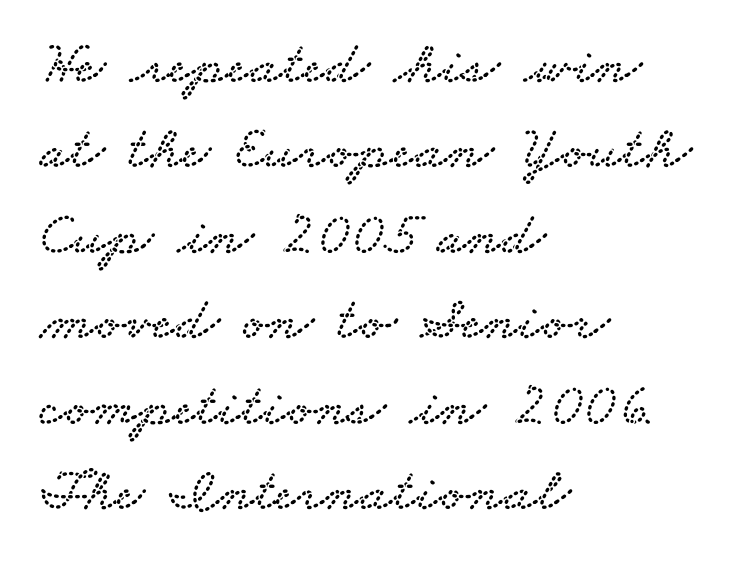
Inter-character spacing is left at the font's built-in metrics. The face used here is proportionally spaced, like ordinary book or web type. Letterform terminals end in serifs throughout the passage. These lines sit exactly where default settings would place them. Just letters on the line, the space beneath them empty. Notice how the passage keeps a crisp vertical edge on the left only.
